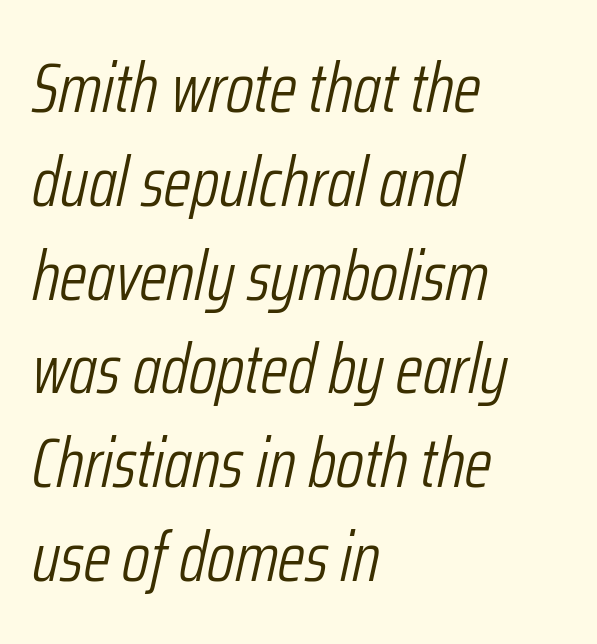
{"italic": "yes", "lean": "right", "slant_degrees": 12, "bold": "no", "weight": "light", "width": "condensed", "stroke_contrast": "low", "x_height": "medium", "monospaced": "no", "underline": "no", "align": "left", "line_spacing": "normal", "line_spacing_ratio": 1.34, "letter_spacing": "normal", "letter_spacing_em": 0.0, "glyph_px": 70}
